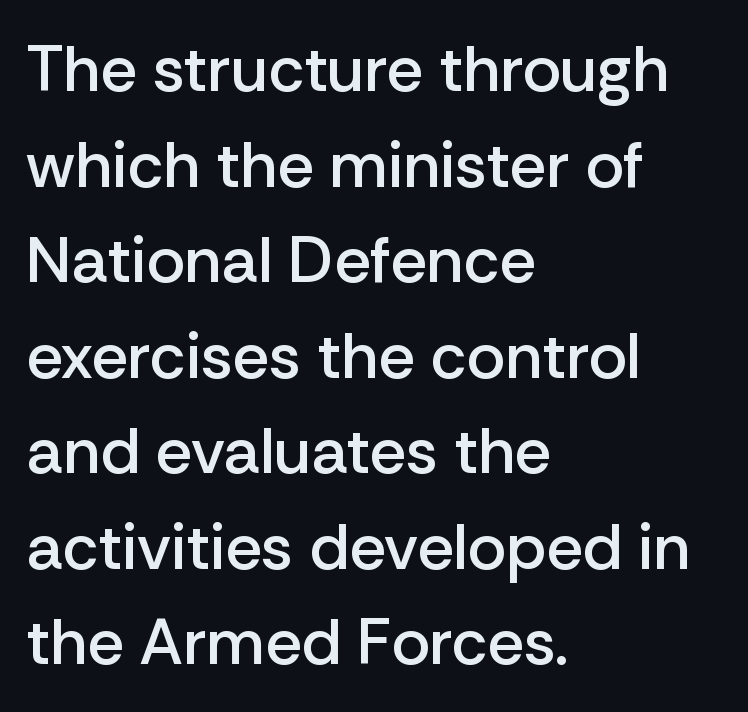
The image shows 65 px semibold sans-serif type, upright; set left-aligned, normal line spacing (1.47x), normal letter spacing, not underlined; low stroke contrast and a medium x-height.
